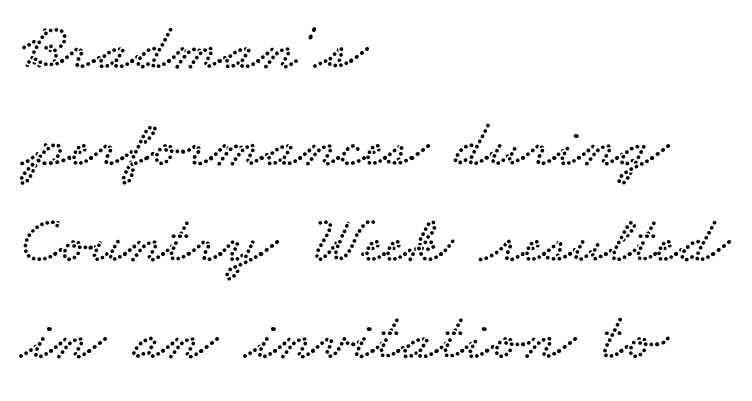
{"serif": "yes", "width": "wide", "stroke_contrast": "low", "x_height": "small", "monospaced": "no", "underline": "no", "align": "left", "line_spacing": "normal", "line_spacing_ratio": 1.42, "letter_spacing": "normal", "letter_spacing_em": 0.0, "glyph_px": 68}
